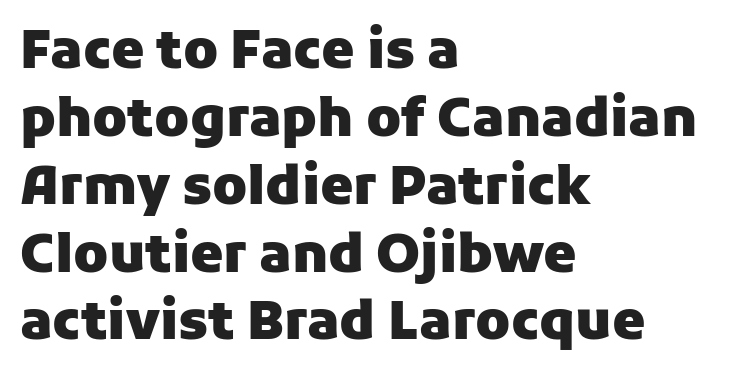
Q: Is the text bold? A: Yes.
Q: Is the text italic (slanted)? A: No, it is upright.
Q: Is the typeface a serif or a sans-serif typeface? A: Sans-serif.
Q: Is the text underlined? A: No.
Q: How is the paragraph aligned? A: Left-aligned.
Q: Is the spacing between letters normal or unusually wide? A: Normal.
Q: Is the spacing between lines tight, normal or loose? A: Normal.
Q: Width (condensed, normal, or wide)? A: Normal.
Q: Stroke contrast? A: Low.
Q: x-height? A: Medium.
Q: Monospaced? A: No.
